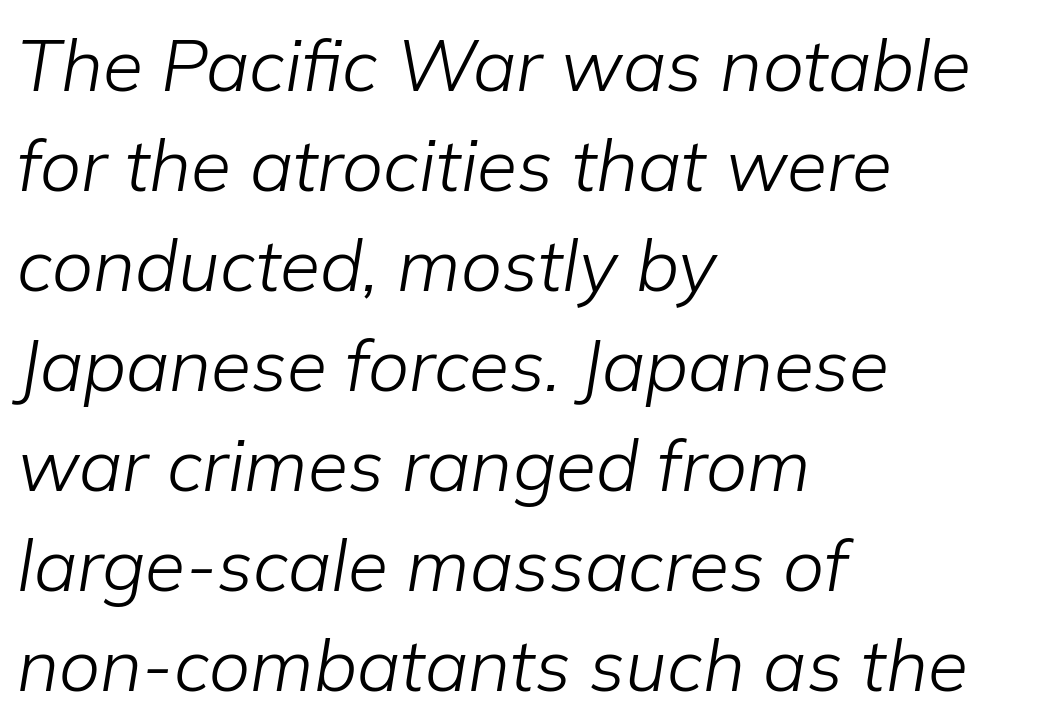
{"italic": "yes", "lean": "right", "slant_degrees": 9, "bold": "no", "weight": "light", "width": "normal", "stroke_contrast": "low", "x_height": "medium", "monospaced": "no", "underline": "no", "align": "left", "line_spacing": "normal", "line_spacing_ratio": 1.37, "letter_spacing": "normal", "letter_spacing_em": 0.0, "glyph_px": 73}
